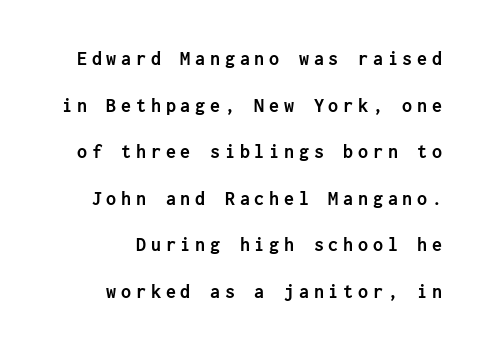
The image shows 20 px bold type, upright; set right-aligned, loose line spacing (2.33x), unusually wide letter spacing (+0.24 em), not underlined.
